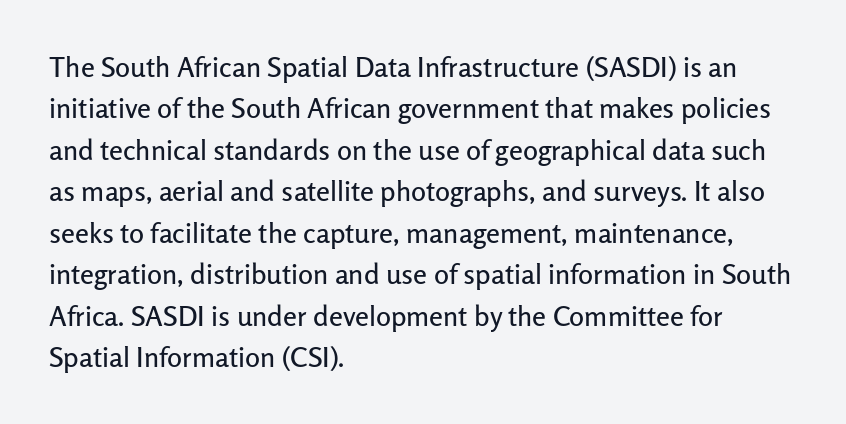
The image shows 28 px sans-serif type, upright; set left-aligned, normal line spacing (1.48x), normal letter spacing, not underlined; low stroke contrast and a medium x-height.
